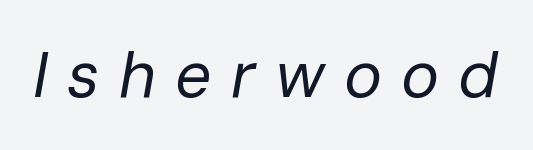
{"italic": "yes", "lean": "right", "slant_degrees": 10, "bold": "no", "weight": "regular", "width": "normal", "stroke_contrast": "low", "x_height": "medium", "monospaced": "no", "underline": "no", "letter_spacing": "wide", "letter_spacing_em": 0.3, "glyph_px": 64}
